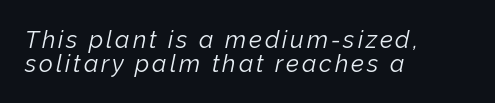
The paragraph shown leans on its left margin. Check under the words: just untouched page. Unbolded letterforms with no extra heft. Compared with ordinary roman type, these characters are visibly tilted.
